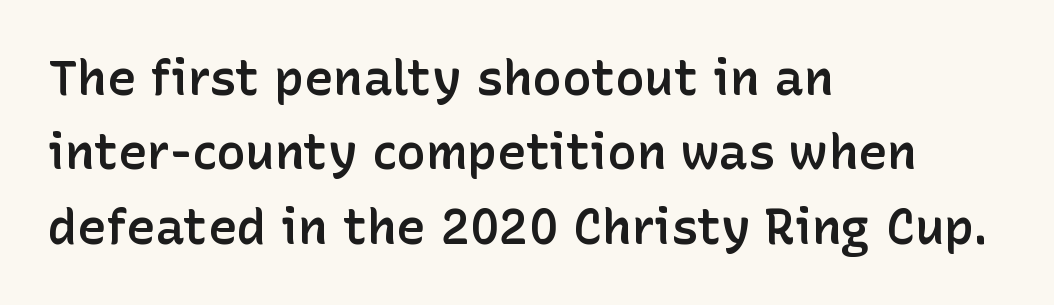
Q: Is the text bold? A: Semi-bold.
Q: Is the text italic (slanted)? A: No, it is upright.
Q: Is the typeface a serif or a sans-serif typeface? A: Sans-serif.
Q: Is the text underlined? A: No.
Q: How is the paragraph aligned? A: Left-aligned.
Q: Is the spacing between letters normal or unusually wide? A: Normal.
Q: Is the spacing between lines tight, normal or loose? A: Normal.
Q: Width (condensed, normal, or wide)? A: Normal.
Q: Stroke contrast? A: Low.
Q: x-height? A: Medium.
Q: Monospaced? A: No.
